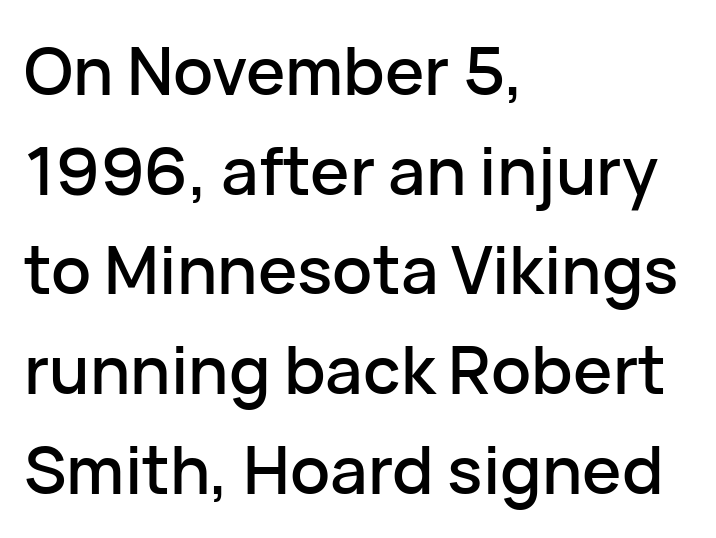
The image shows 66 px sans-serif type, upright; set left-aligned, normal line spacing (1.51x), normal letter spacing, not underlined; low stroke contrast and a medium x-height.
